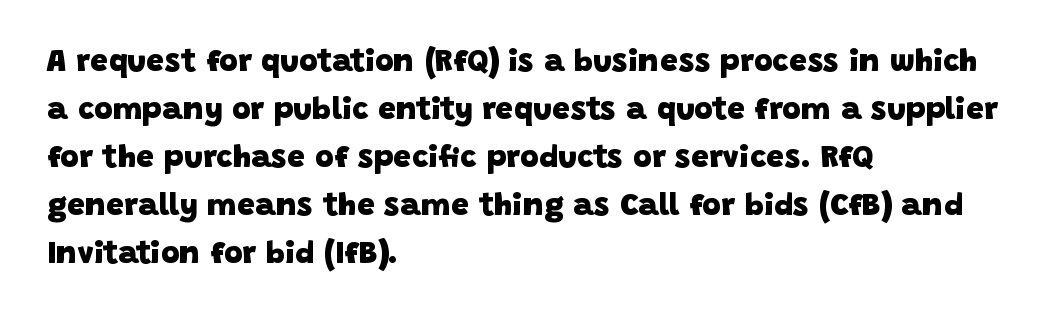
{"serif": "no", "bold": "yes", "weight": "heavy", "width": "normal", "stroke_contrast": "low", "x_height": "large", "monospaced": "no", "underline": "no", "align": "left", "line_spacing": "normal", "line_spacing_ratio": 1.5, "letter_spacing": "normal", "letter_spacing_em": 0.0, "glyph_px": 32}
